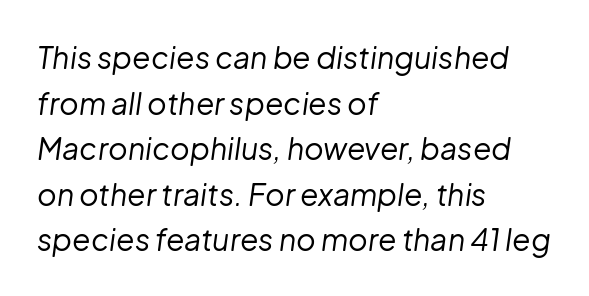
{"italic": "yes", "lean": "right", "slant_degrees": 8, "bold": "no", "weight": "regular", "width": "normal", "stroke_contrast": "low", "x_height": "medium", "monospaced": "no", "underline": "no", "align": "left", "line_spacing": "normal", "line_spacing_ratio": 1.52, "letter_spacing": "normal", "letter_spacing_em": 0.0, "glyph_px": 30}
